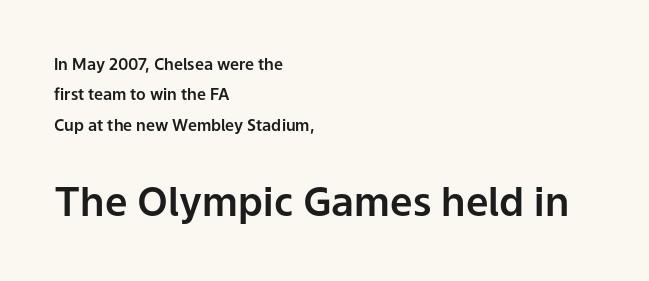
Q: Is the text italic (slanted)? A: No, it is upright.
Q: Is the typeface a serif or a sans-serif typeface? A: Sans-serif.
Q: Is the text underlined? A: No.
Q: How is the paragraph aligned? A: Left-aligned.
Q: Is the spacing between letters normal or unusually wide? A: Normal.
Q: Is the spacing between lines tight, normal or loose? A: Loose.
Q: Which block of text is set in a larger size, the first (top) or the second (bottom)? A: The second (bottom) one.
Q: Width (condensed, normal, or wide)? A: Normal.
Q: Stroke contrast? A: Low.
Q: x-height? A: Medium.
Q: Monospaced? A: No.
